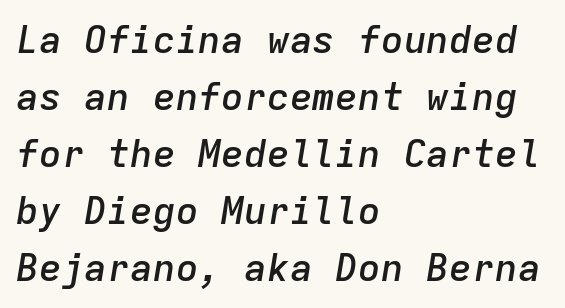
Q: Is the text bold? A: Semi-bold.
Q: Is the text italic (slanted)? A: Yes, it leans right by about 9 degrees.
Q: Is the text underlined? A: No.
Q: How is the paragraph aligned? A: Left-aligned.
Q: Is the spacing between letters normal or unusually wide? A: Normal.
Q: Is the spacing between lines tight, normal or loose? A: Normal.
Q: Width (condensed, normal, or wide)? A: Normal.
Q: Stroke contrast? A: Low.
Q: x-height? A: Medium.
Q: Monospaced? A: Yes.
